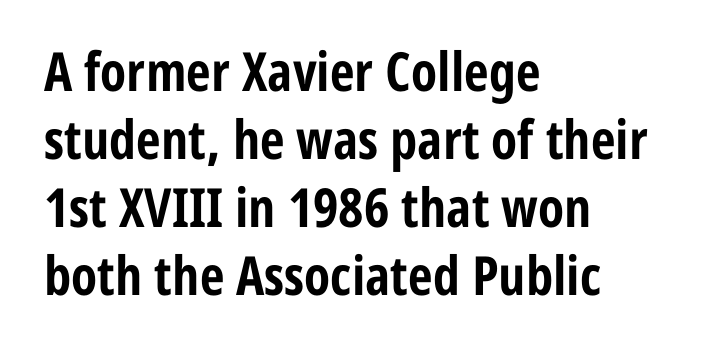
The image shows 54 px bold, condensed sans-serif type, upright; set left-aligned, normal line spacing (1.26x), normal letter spacing, not underlined; low stroke contrast and a medium x-height.
